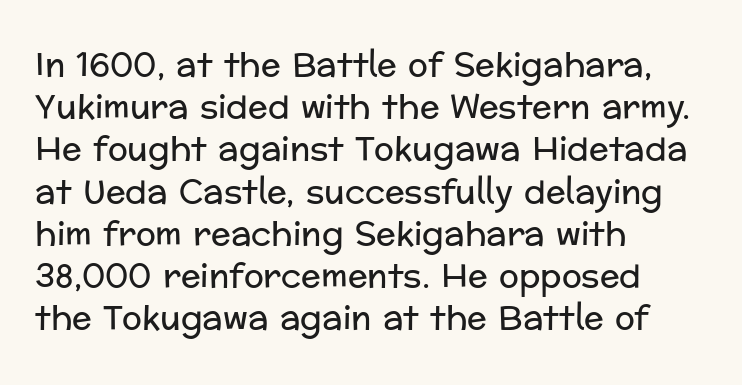
Q: Is the text bold? A: No.
Q: Is the text italic (slanted)? A: No, it is upright.
Q: Is the typeface a serif or a sans-serif typeface? A: Sans-serif.
Q: Is the text underlined? A: No.
Q: How is the paragraph aligned? A: Left-aligned.
Q: Is the spacing between letters normal or unusually wide? A: Normal.
Q: Is the spacing between lines tight, normal or loose? A: Normal.
Q: Width (condensed, normal, or wide)? A: Normal.
Q: Stroke contrast? A: Low.
Q: x-height? A: Medium.
Q: Monospaced? A: No.
